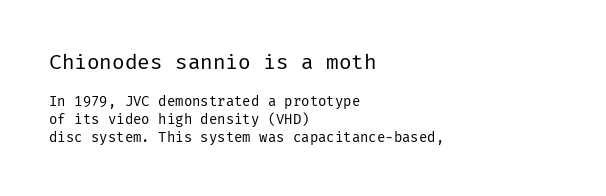
The font's upright variant was chosen for this text. How would I describe the line gaps? Plain and ordinary. The strokes carry an ordinary text weight at most. The type is set solid horizontally, with unmodified tracking. The passage shown is not underscored anywhere.
